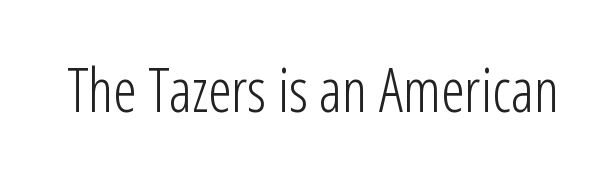
No chunkiness to these letters — they're not bold. Think of a printed novel: that variable character pitch is what you see here. Style check: upright. The letterforms sit shoulder to shoulder at normal distance. Examine the stroke ends and you'll find no serifs.
